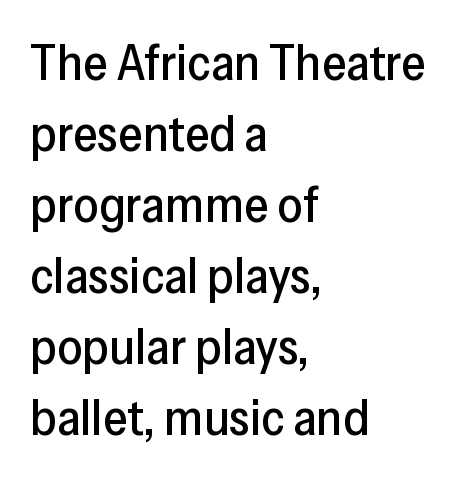
Q: Is the text italic (slanted)? A: No, it is upright.
Q: Is the typeface a serif or a sans-serif typeface? A: Sans-serif.
Q: Is the text underlined? A: No.
Q: How is the paragraph aligned? A: Left-aligned.
Q: Is the spacing between letters normal or unusually wide? A: Normal.
Q: Is the spacing between lines tight, normal or loose? A: Normal.
Q: Width (condensed, normal, or wide)? A: Normal.
Q: Stroke contrast? A: Low.
Q: x-height? A: Medium.
Q: Monospaced? A: No.
